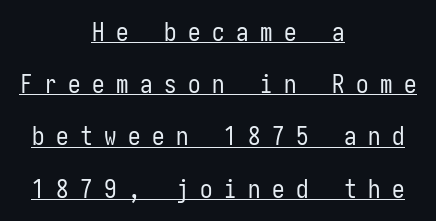
The image shows 25 px text type, upright; set centered, loose line spacing (2.09x), unusually wide letter spacing (+0.46 em), underlined.
